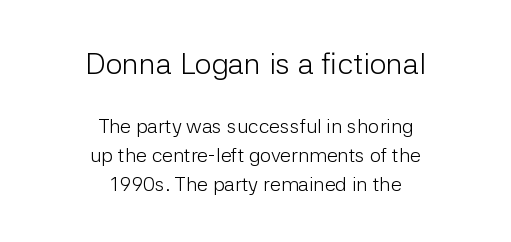
Varying glyph widths throughout — classic text-font behaviour. Just letters on the line, the space beneath them empty. The horizontal fit of the characters is conventional and even. This sample uses a sans-serif face.
